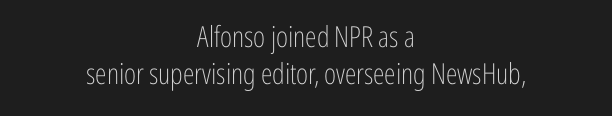
{"serif": "no", "italic": "no", "bold": "no", "weight": "light", "width": "condensed", "stroke_contrast": "low", "x_height": "medium", "monospaced": "no", "underline": "no", "align": "center", "line_spacing": "normal", "line_spacing_ratio": 1.26, "letter_spacing": "normal", "letter_spacing_em": 0.0, "glyph_px": 29}
